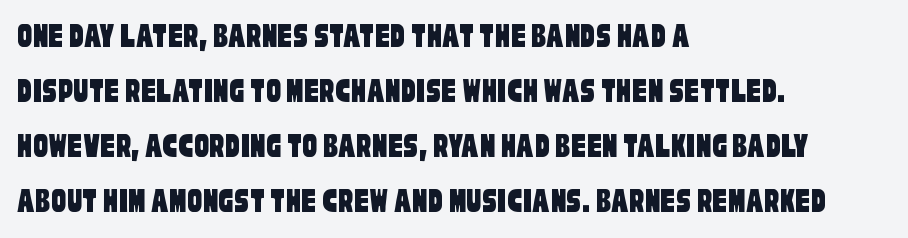
The image shows 37 px condensed sans-serif type; set left-aligned, normal line spacing (1.49x), normal letter spacing, not underlined; low stroke contrast and a large x-height.
